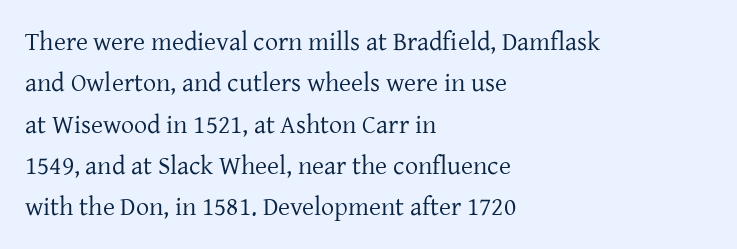
{"italic": "no", "bold": "no", "underline": "no", "align": "left", "line_spacing": "normal", "line_spacing_ratio": 1.59, "letter_spacing": "normal", "letter_spacing_em": 0.0, "glyph_px": 26}
